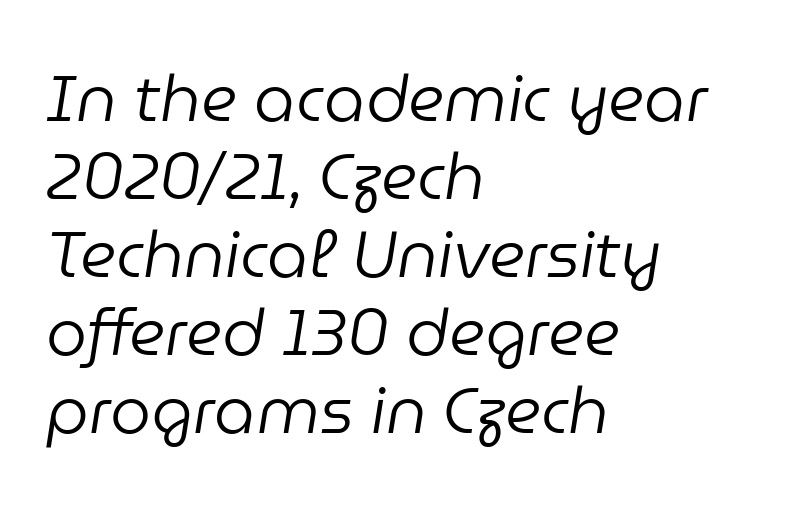
The image shows 65 px regular-weight type, italic (leaning right); set left-aligned, line spacing 1.2x, normal letter spacing, not underlined; low stroke contrast and a medium x-height.
